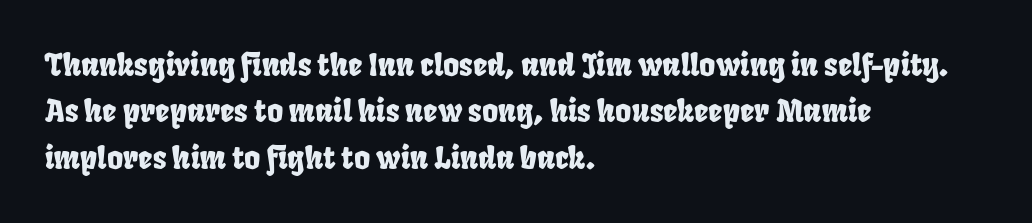
Q: Is the typeface a serif or a sans-serif typeface? A: Sans-serif.
Q: Is the text underlined? A: No.
Q: How is the paragraph aligned? A: Left-aligned.
Q: Is the spacing between letters normal or unusually wide? A: Normal.
Q: Is the spacing between lines tight, normal or loose? A: Normal.
Q: Width (condensed, normal, or wide)? A: Condensed.
Q: Stroke contrast? A: Low.
Q: x-height? A: Large.
Q: Monospaced? A: No.
